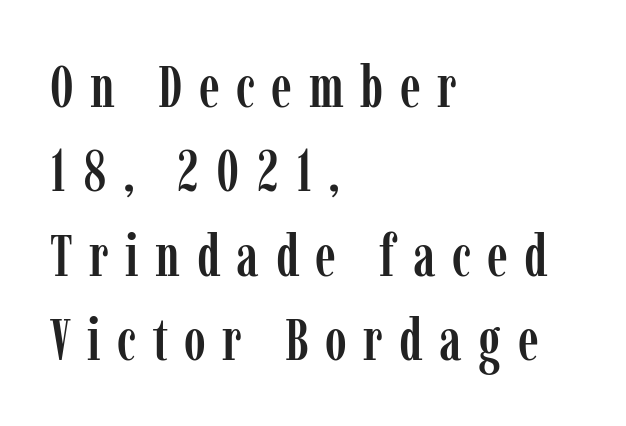
Q: Is the text italic (slanted)? A: No, it is upright.
Q: Is the typeface a serif or a sans-serif typeface? A: Serif.
Q: Is the text underlined? A: No.
Q: How is the paragraph aligned? A: Left-aligned.
Q: Is the spacing between letters normal or unusually wide? A: Unusually wide.
Q: Is the spacing between lines tight, normal or loose? A: Normal.
Q: Width (condensed, normal, or wide)? A: Condensed.
Q: Stroke contrast? A: Low.
Q: x-height? A: Medium.
Q: Monospaced? A: No.
